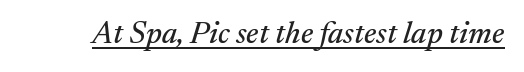
The image shows 31 px serif type, italic (leaning right); set normal letter spacing, underlined; medium stroke contrast and a medium x-height.
